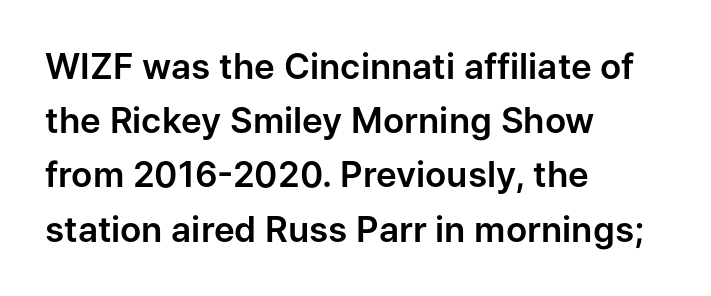
What's the leading like? Ordinary, nothing unusual. In terms of letterspacing, this is plain default setting. Is this a fixed-width face? No — the glyphs have proportional, varying widths. In CSS terms this would be text-align: left. A clean baseline with only descenders dipping below it. Check where the strokes stop: nothing finishes them off — pure sans.
